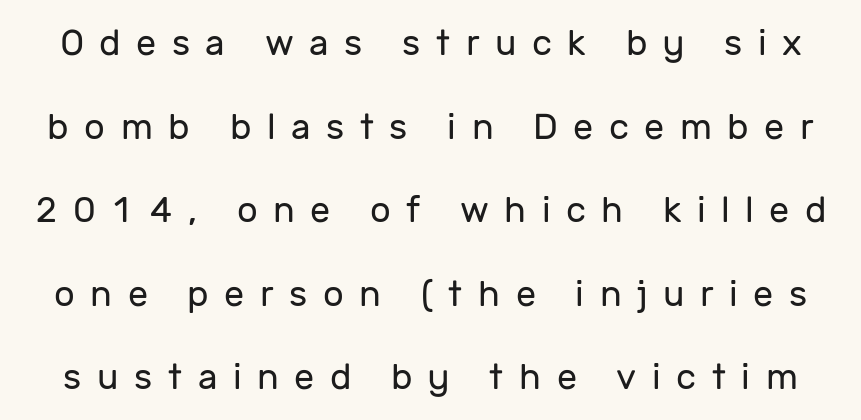
The image shows 36 px regular-weight sans-serif type, upright; set loose line spacing (2.32x), unusually wide letter spacing (+0.43 em), not underlined; low stroke contrast and a medium x-height.
